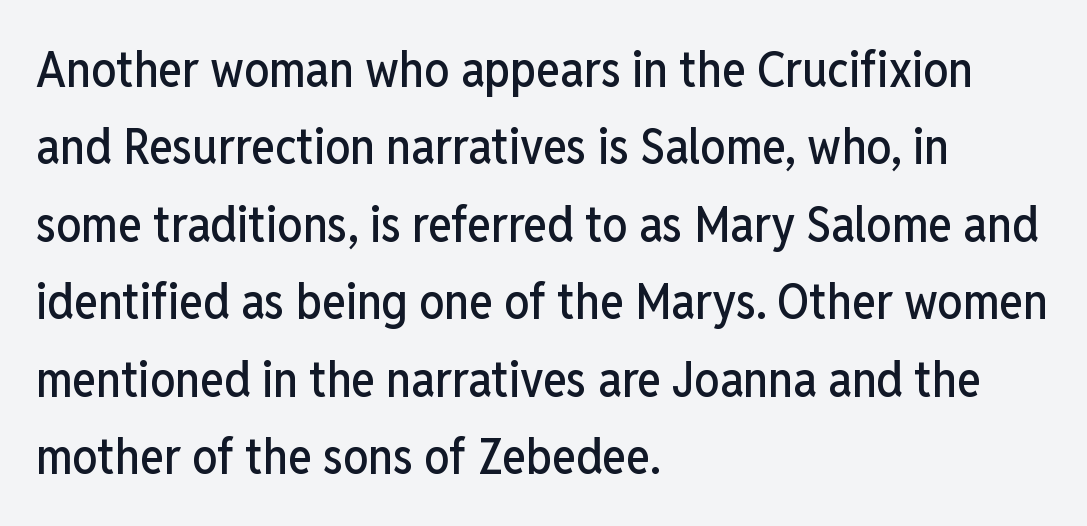
Q: Is the text italic (slanted)? A: No, it is upright.
Q: Is the typeface a serif or a sans-serif typeface? A: Sans-serif.
Q: Is the text underlined? A: No.
Q: How is the paragraph aligned? A: Left-aligned.
Q: Is the spacing between letters normal or unusually wide? A: Normal.
Q: Is the spacing between lines tight, normal or loose? A: Normal.
Q: Width (condensed, normal, or wide)? A: Condensed.
Q: Stroke contrast? A: Low.
Q: x-height? A: Medium.
Q: Monospaced? A: No.
